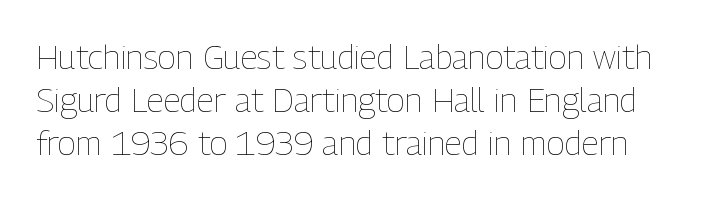
Q: Is the text bold? A: No.
Q: Is the text italic (slanted)? A: No, it is upright.
Q: Is the text underlined? A: No.
Q: Is the spacing between letters normal or unusually wide? A: Normal.
Q: Is the spacing between lines tight, normal or loose? A: Normal.
Q: Width (condensed, normal, or wide)? A: Condensed.
Q: Stroke contrast? A: Low.
Q: x-height? A: Medium.
Q: Monospaced? A: No.
